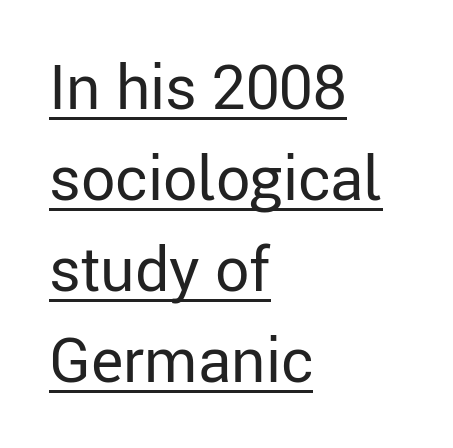
The image shows 61 px regular-weight sans-serif type, upright; set left-aligned, normal line spacing (1.49x), normal letter spacing, underlined; low stroke contrast and a medium x-height.
